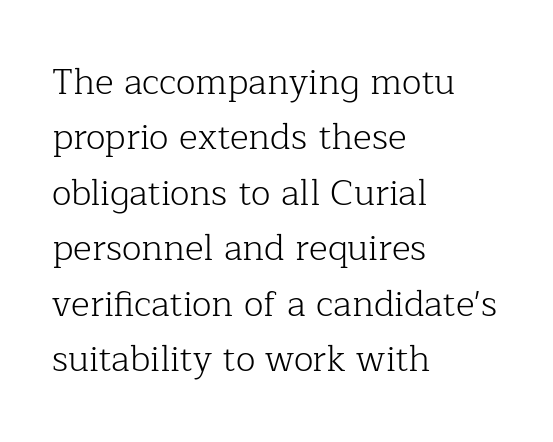
{"serif": "yes", "italic": "no", "bold": "no", "weight": "light", "width": "normal", "stroke_contrast": "low", "x_height": "medium", "monospaced": "no", "underline": "no", "align": "left", "line_spacing": "normal", "line_spacing_ratio": 1.54, "letter_spacing": "normal", "letter_spacing_em": 0.0, "glyph_px": 36}
